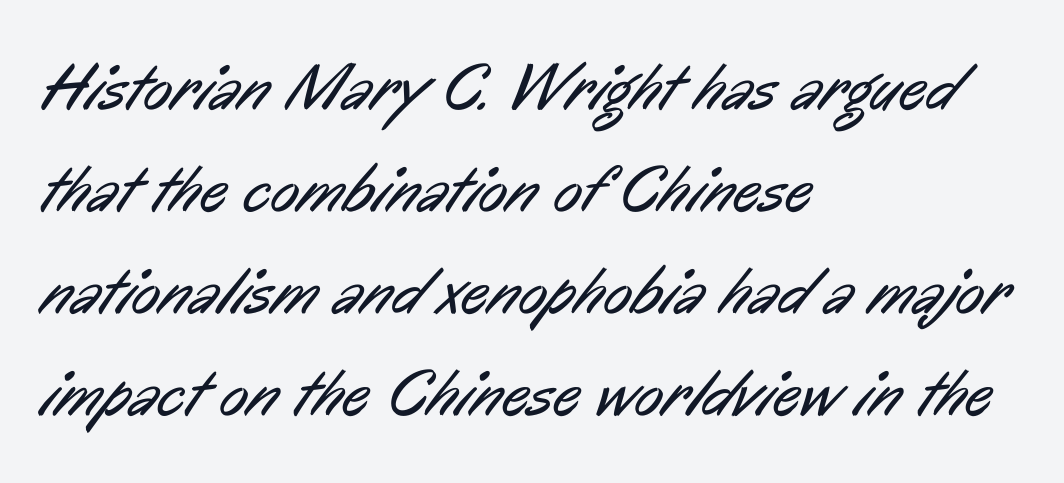
{"serif": "no", "bold": "no", "weight": "regular", "width": "condensed", "stroke_contrast": "low", "x_height": "medium", "monospaced": "no", "underline": "no", "align": "left", "line_spacing": "normal", "line_spacing_ratio": 1.52, "letter_spacing": "normal", "letter_spacing_em": 0.0, "glyph_px": 67}
